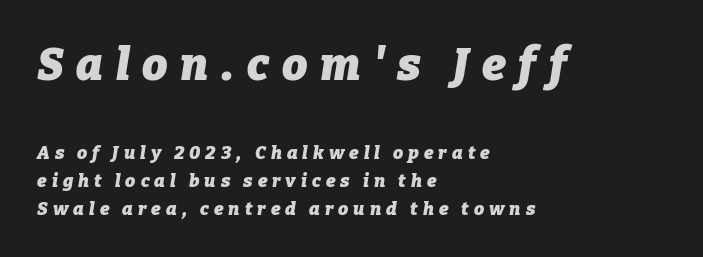
Q: Is the text bold? A: Yes.
Q: Is the text italic (slanted)? A: Yes, it leans right by about 9 degrees.
Q: Is the text underlined? A: No.
Q: How is the paragraph aligned? A: Left-aligned.
Q: Is the spacing between letters normal or unusually wide? A: Unusually wide.
Q: Is the spacing between lines tight, normal or loose? A: Normal.
Q: Which block of text is set in a larger size, the first (top) or the second (bottom)? A: The first (top) one.
Q: Width (condensed, normal, or wide)? A: Normal.
Q: Stroke contrast? A: Low.
Q: x-height? A: Medium.
Q: Monospaced? A: No.
